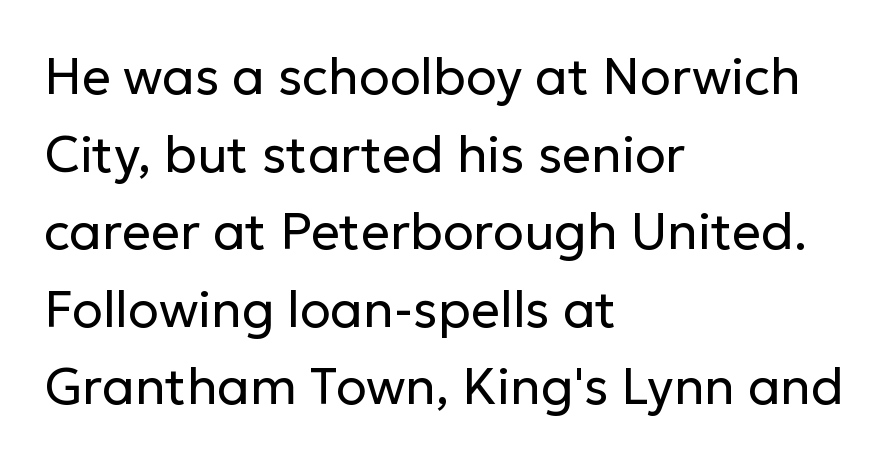
Observe the absence of serifs on each vertical stroke in this sample. The letterforms sit shoulder to shoulder at normal distance. You could not count columns in this text — the font is proportionally spaced. The lines sit at an ordinary, default distance from one another. Ascenders rise straight up at ninety degrees. Glance below the letters and you will spot only blank space.
